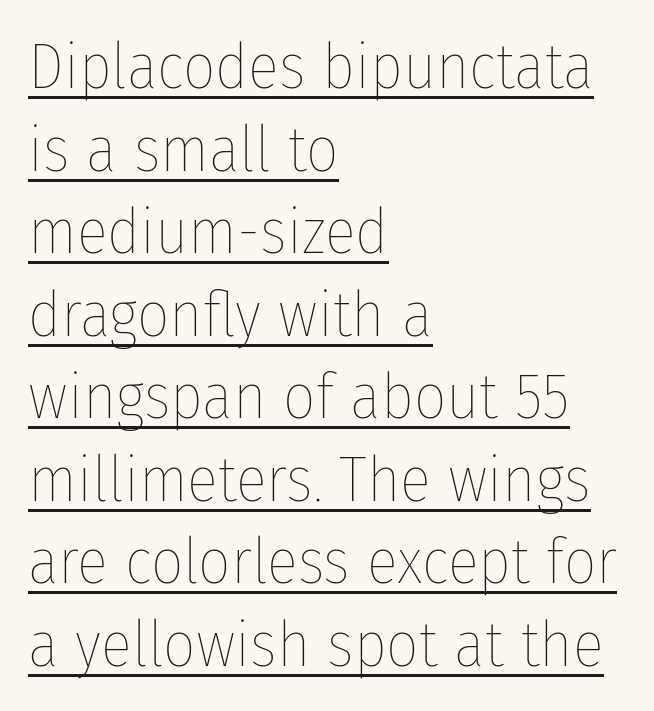
The image shows 64 px thin, condensed type, upright; set left-aligned, normal line spacing (1.29x), normal letter spacing, underlined; low stroke contrast and a medium x-height.
